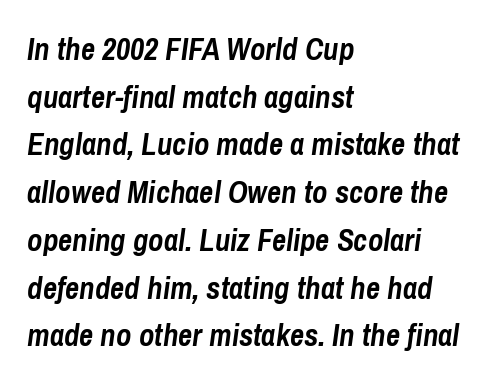
{"italic": "yes", "lean": "right", "slant_degrees": 8, "bold": "yes", "weight": "semibold", "width": "condensed", "stroke_contrast": "low", "x_height": "medium", "monospaced": "no", "underline": "no", "align": "left", "line_spacing": "normal", "line_spacing_ratio": 1.54, "letter_spacing": "normal", "letter_spacing_em": 0.0, "glyph_px": 31}
